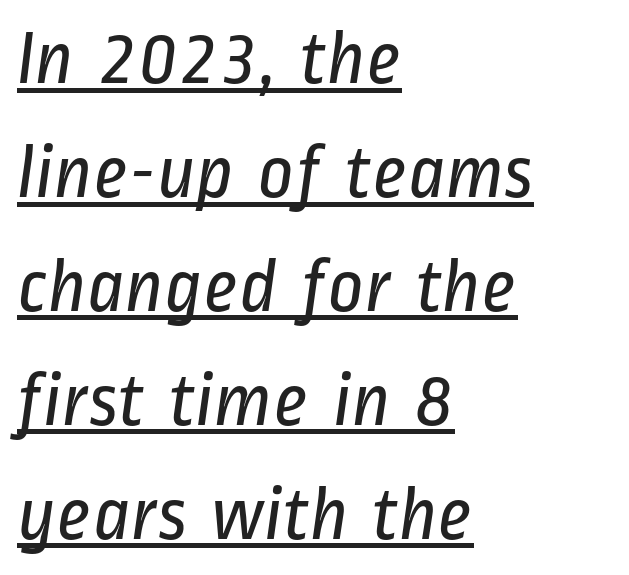
The image shows 78 px regular-weight, condensed sans-serif type; set left-aligned, normal line spacing (1.46x), normal letter spacing, underlined; low stroke contrast and a medium x-height.
